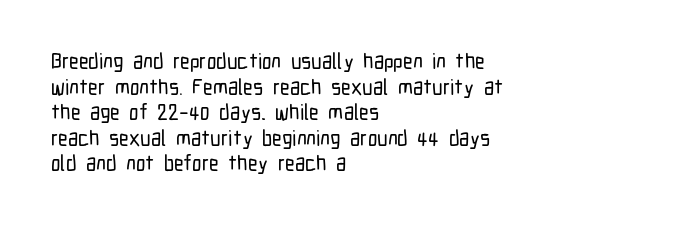
{"italic": "no", "underline": "no", "align": "left", "line_spacing_ratio": 1.22, "letter_spacing": "normal", "letter_spacing_em": 0.0, "glyph_px": 21}
